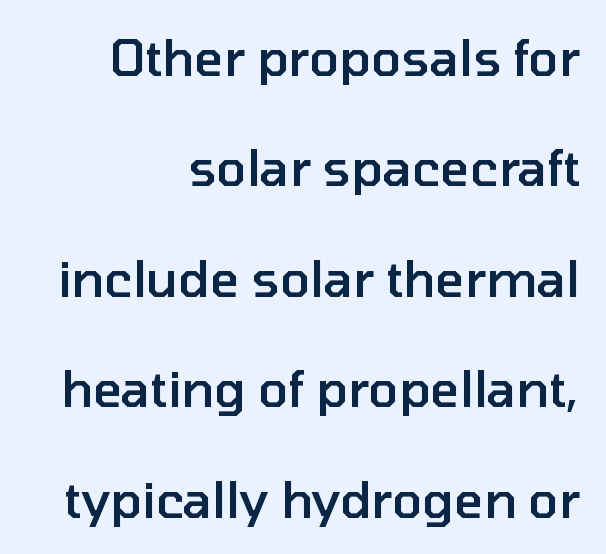
Q: Is the text bold? A: Semi-bold.
Q: Is the text italic (slanted)? A: No, it is upright.
Q: Is the typeface a serif or a sans-serif typeface? A: Sans-serif.
Q: Is the text underlined? A: No.
Q: How is the paragraph aligned? A: Right-aligned.
Q: Is the spacing between letters normal or unusually wide? A: Normal.
Q: Is the spacing between lines tight, normal or loose? A: Loose.
Q: Width (condensed, normal, or wide)? A: Normal.
Q: Stroke contrast? A: Low.
Q: x-height? A: Medium.
Q: Monospaced? A: No.
